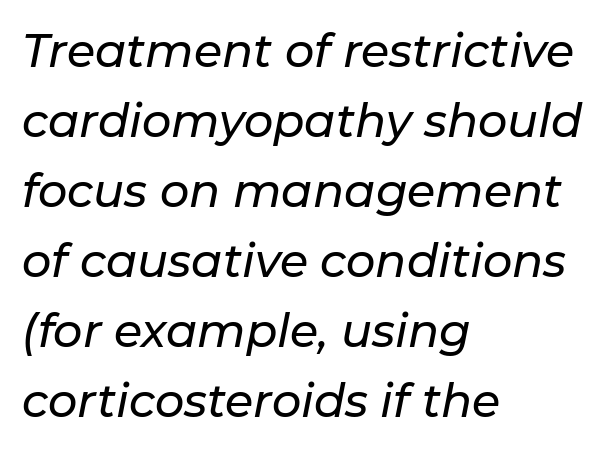
Normally led — the rows are evenly, conventionally spaced. Does the copy run flush right? No — it runs flush left. Caption: standard tracking, unaltered. The specimen omits any rule beneath the text block's lines. Every character sits at an angle, as italics do.
